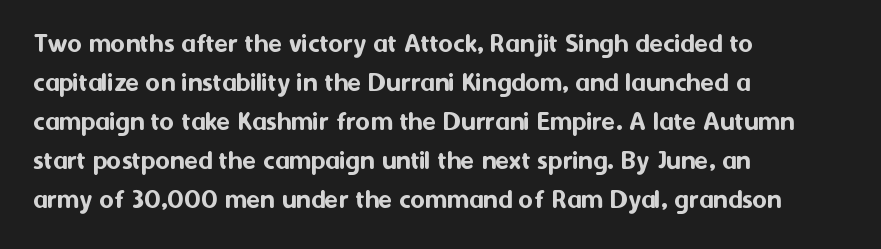
Q: Is the text italic (slanted)? A: No, it is upright.
Q: Is the typeface a serif or a sans-serif typeface? A: Sans-serif.
Q: Is the text underlined? A: No.
Q: How is the paragraph aligned? A: Left-aligned.
Q: Is the spacing between letters normal or unusually wide? A: Normal.
Q: Is the spacing between lines tight, normal or loose? A: Normal.
Q: Width (condensed, normal, or wide)? A: Normal.
Q: Stroke contrast? A: Medium.
Q: x-height? A: Medium.
Q: Monospaced? A: No.
